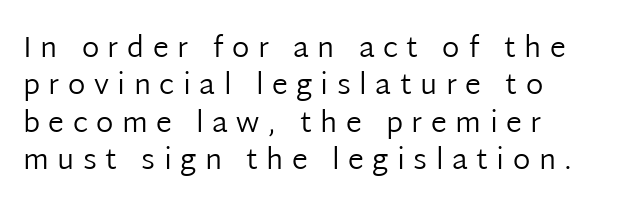
Varying glyph widths throughout — classic text-font behaviour. Ordinary non-slanted type is in use. The strokes carry an ordinary text weight at most. Whoever set this chose a conventional vertical rhythm.
